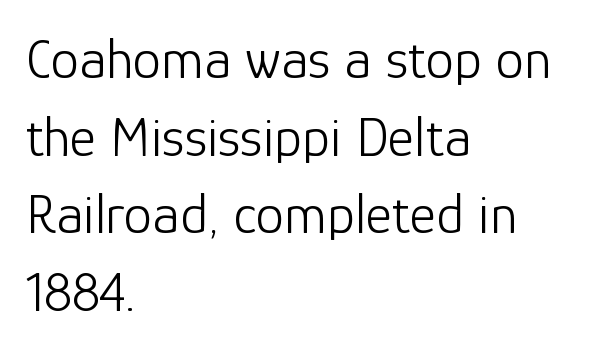
Where is the straight margin? On the left. Character widths vary here, with narrow letters taking less room than wide ones. Posture: upright roman. Underline: absent. Characters follow at the spacing the type designer built in.
